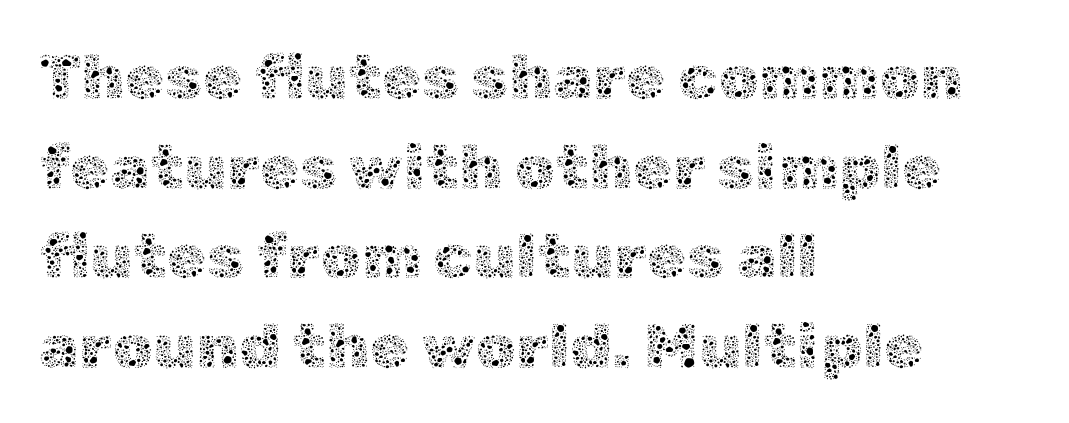
One glance says typical: line gaps are just what's usual. These glyphs show unthickened strokes, regular width or finer. Descenders hang freely into open space. The rendering anchors every line to the left-hand side.
